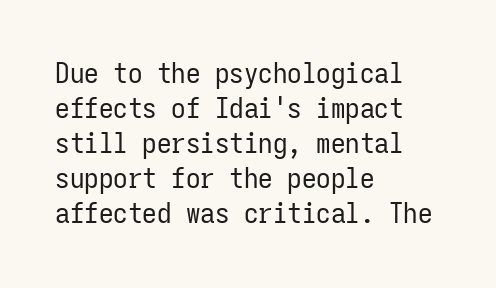
Q: Is the text bold? A: No.
Q: Is the text italic (slanted)? A: No, it is upright.
Q: Is the typeface a serif or a sans-serif typeface? A: Sans-serif.
Q: Is the text underlined? A: No.
Q: How is the paragraph aligned? A: Left-aligned.
Q: Is the spacing between letters normal or unusually wide? A: Normal.
Q: Width (condensed, normal, or wide)? A: Condensed.
Q: Stroke contrast? A: Low.
Q: x-height? A: Medium.
Q: Monospaced? A: Yes.
